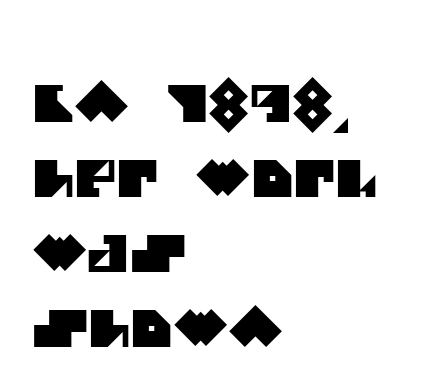
The image shows 51 px sans-serif type; set left-aligned, normal line spacing (1.47x), normal letter spacing, not underlined; medium stroke contrast and a large x-height.
